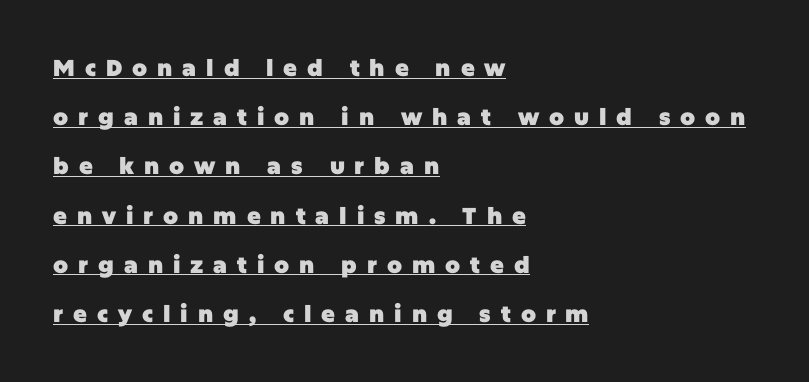
Q: Is the text bold? A: Yes.
Q: Is the text italic (slanted)? A: No, it is upright.
Q: Is the text underlined? A: Yes.
Q: How is the paragraph aligned? A: Left-aligned.
Q: Is the spacing between letters normal or unusually wide? A: Unusually wide.
Q: Is the spacing between lines tight, normal or loose? A: Loose.
